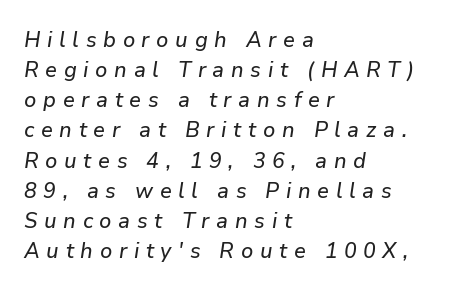
Q: Is the text italic (slanted)? A: Yes, it leans right by about 9 degrees.
Q: Is the text underlined? A: No.
Q: How is the paragraph aligned? A: Left-aligned.
Q: Is the spacing between letters normal or unusually wide? A: Unusually wide.
Q: Is the spacing between lines tight, normal or loose? A: Normal.
